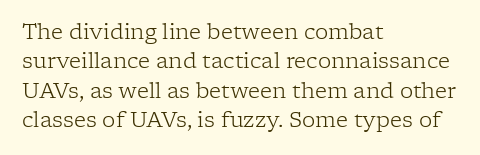
{"italic": "no", "bold": "no", "underline": "no", "align": "left", "line_spacing": "normal", "line_spacing_ratio": 1.4, "letter_spacing": "normal", "letter_spacing_em": 0.0, "glyph_px": 21}
